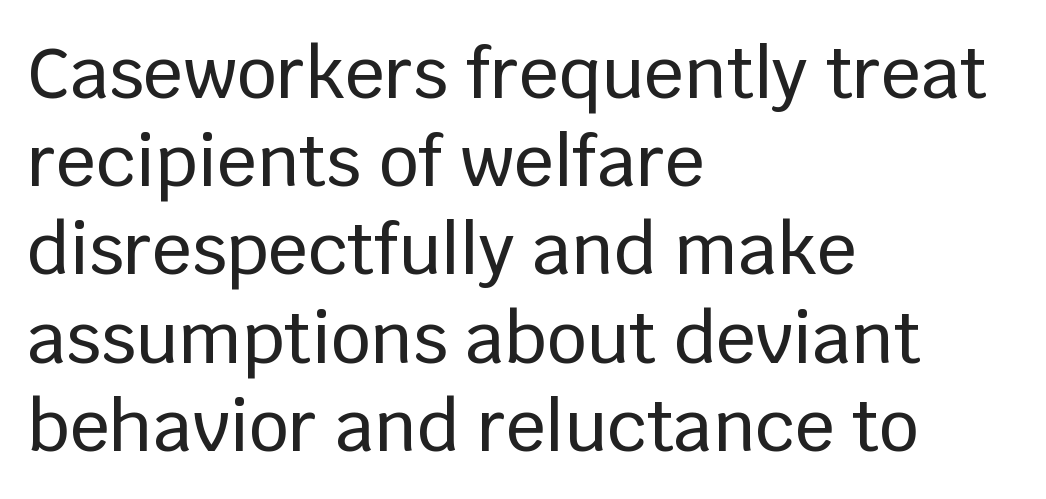
The image shows 70 px sans-serif type, upright; set left-aligned, normal line spacing (1.26x), normal letter spacing, not underlined; low stroke contrast and a large x-height.
